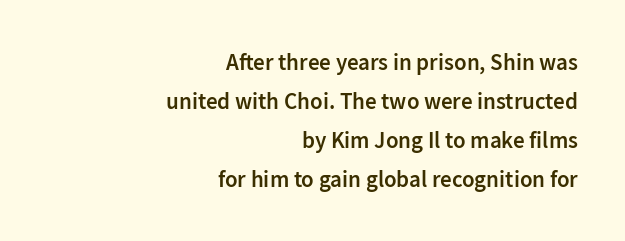
Q: Is the text bold? A: Semi-bold.
Q: Is the text italic (slanted)? A: No, it is upright.
Q: Is the text underlined? A: No.
Q: How is the paragraph aligned? A: Right-aligned.
Q: Is the spacing between letters normal or unusually wide? A: Normal.
Q: Is the spacing between lines tight, normal or loose? A: Normal.
